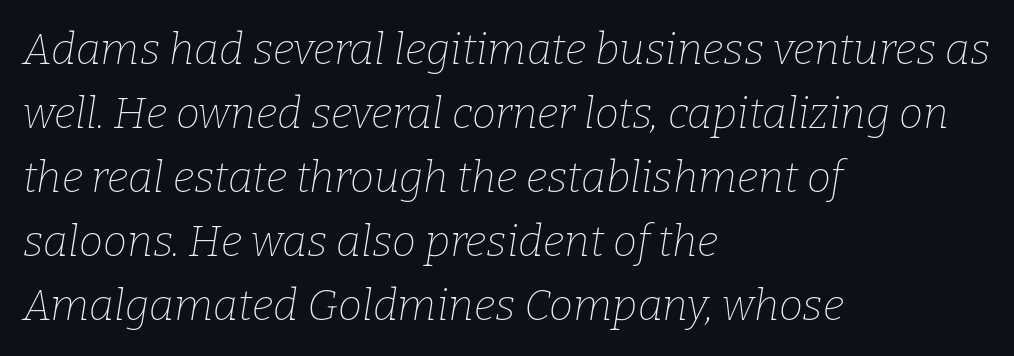
Q: Is the text bold? A: No.
Q: Is the text italic (slanted)? A: Yes, it leans right by about 9 degrees.
Q: Is the typeface a serif or a sans-serif typeface? A: Serif.
Q: Is the text underlined? A: No.
Q: How is the paragraph aligned? A: Left-aligned.
Q: Is the spacing between letters normal or unusually wide? A: Normal.
Q: Is the spacing between lines tight, normal or loose? A: Normal.
Q: Width (condensed, normal, or wide)? A: Normal.
Q: Stroke contrast? A: Low.
Q: x-height? A: Medium.
Q: Monospaced? A: No.
